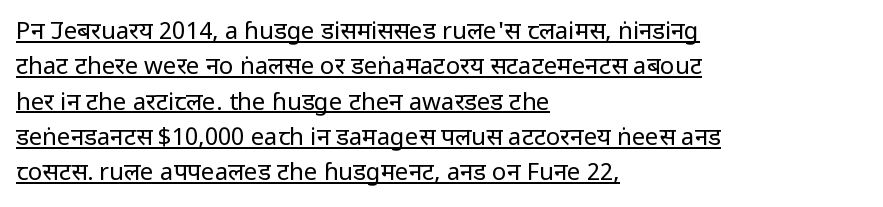
Q: Is the text bold? A: No.
Q: Is the text italic (slanted)? A: No, it is upright.
Q: Is the text underlined? A: Yes.
Q: How is the paragraph aligned? A: Left-aligned.
Q: Is the spacing between letters normal or unusually wide? A: Normal.
Q: Is the spacing between lines tight, normal or loose? A: Normal.
